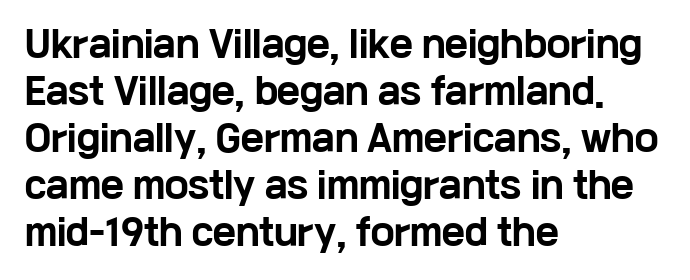
Q: Is the text bold? A: Yes.
Q: Is the text italic (slanted)? A: No, it is upright.
Q: Is the typeface a serif or a sans-serif typeface? A: Sans-serif.
Q: Is the text underlined? A: No.
Q: How is the paragraph aligned? A: Left-aligned.
Q: Is the spacing between letters normal or unusually wide? A: Normal.
Q: Is the spacing between lines tight, normal or loose? A: Normal.
Q: Width (condensed, normal, or wide)? A: Wide.
Q: Stroke contrast? A: Low.
Q: x-height? A: Medium.
Q: Monospaced? A: No.
